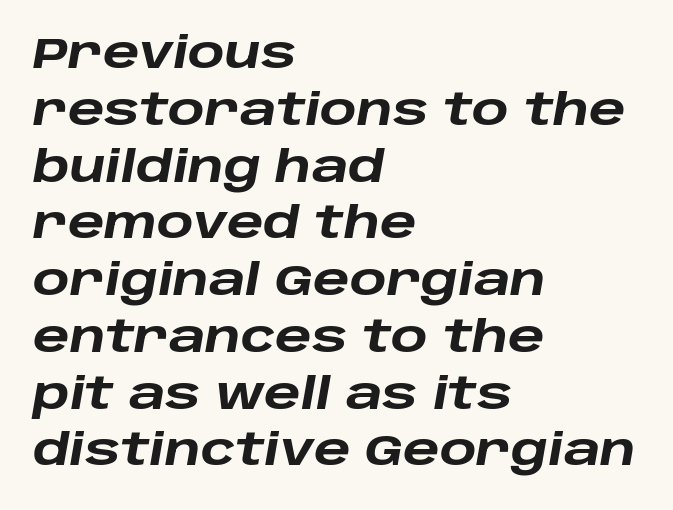
{"italic": "yes", "lean": "right", "slant_degrees": 10, "bold": "yes", "weight": "heavy", "width": "wide", "stroke_contrast": "low", "x_height": "large", "monospaced": "no", "underline": "no", "align": "left", "line_spacing": "normal", "line_spacing_ratio": 1.32, "letter_spacing": "normal", "letter_spacing_em": 0.0, "glyph_px": 43}
